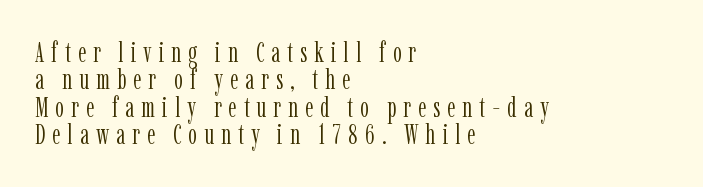
{"serif": "yes", "italic": "no", "bold": "no", "weight": "light", "width": "condensed", "stroke_contrast": "low", "x_height": "medium", "monospaced": "no", "underline": "no", "align": "left", "line_spacing": "tight", "line_spacing_ratio": 0.98, "letter_spacing": "wide", "letter_spacing_em": 0.25, "glyph_px": 28}
